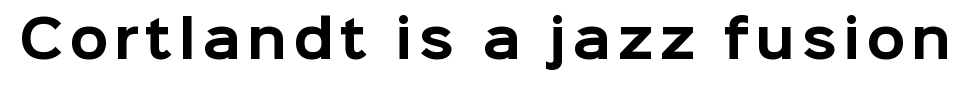
{"serif": "no", "italic": "no", "bold": "yes", "weight": "bold", "width": "normal", "stroke_contrast": "low", "x_height": "medium", "monospaced": "no", "underline": "no", "glyph_px": 51}
